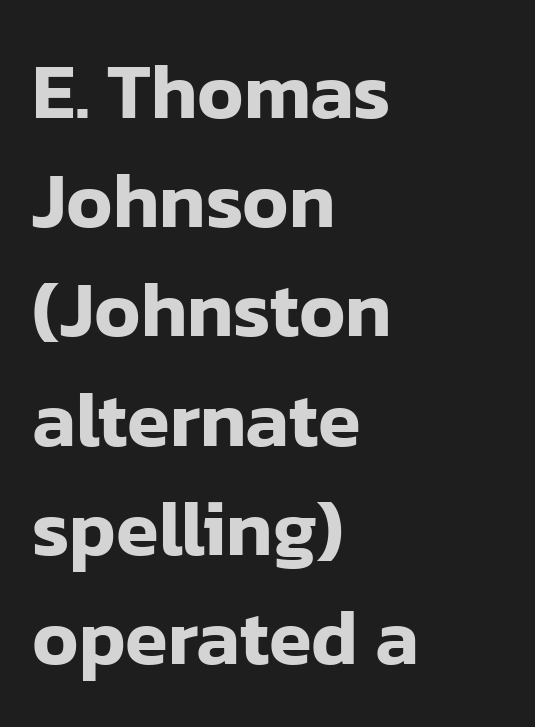
Look at the bottom of the vertical strokes: they stop flat, with no serifs. Style check: upright. Do the characters align in a grid? No, the font is proportional. Short note: letters normally spaced.
